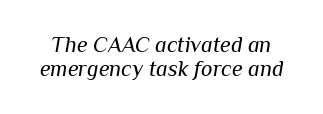
Compared with ordinary roman type, these characters are visibly tilted. A light-to-regular cut is what we see here. The letters sit at their default tracking, neither squeezed nor spread. Quick note: underline off. Vertical spacing — tight.
